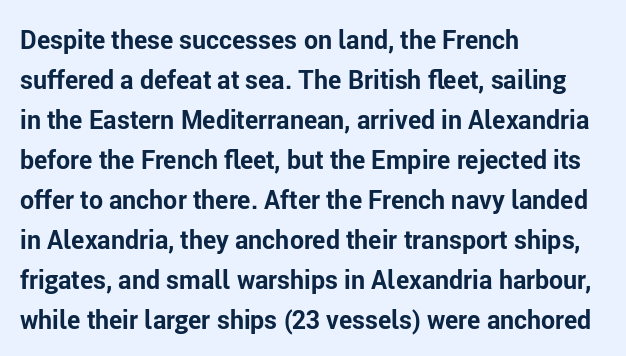
Q: Is the text bold? A: Yes.
Q: Is the text italic (slanted)? A: No, it is upright.
Q: Is the text underlined? A: No.
Q: How is the paragraph aligned? A: Left-aligned.
Q: Is the spacing between letters normal or unusually wide? A: Normal.
Q: Is the spacing between lines tight, normal or loose? A: Normal.
